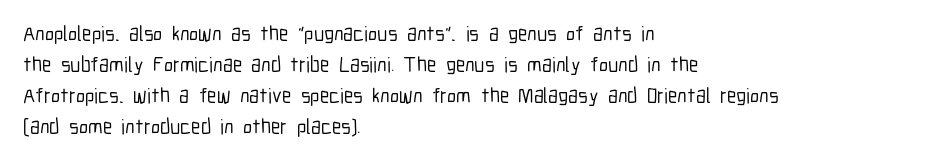
The image shows 21 px text type, upright; set left-aligned, normal line spacing (1.48x), normal letter spacing, not underlined.
